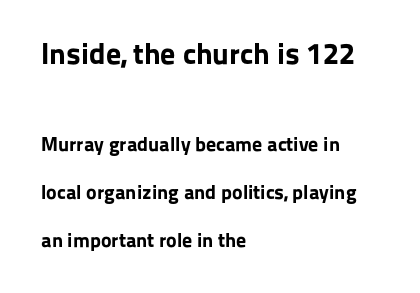
Q: Is the text bold? A: Yes.
Q: Is the text italic (slanted)? A: No, it is upright.
Q: Is the typeface a serif or a sans-serif typeface? A: Sans-serif.
Q: Is the text underlined? A: No.
Q: How is the paragraph aligned? A: Left-aligned.
Q: Is the spacing between letters normal or unusually wide? A: Normal.
Q: Is the spacing between lines tight, normal or loose? A: Loose.
Q: Which block of text is set in a larger size, the first (top) or the second (bottom)? A: The first (top) one.
Q: Width (condensed, normal, or wide)? A: Normal.
Q: Stroke contrast? A: Low.
Q: x-height? A: Medium.
Q: Monospaced? A: No.
